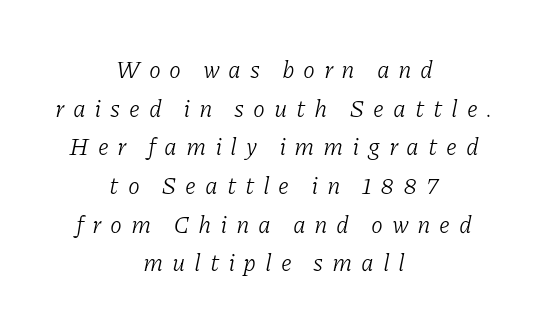
The image shows 24 px text type, italic (leaning right); set centered, normal line spacing (1.61x), unusually wide letter spacing (+0.36 em), not underlined.
